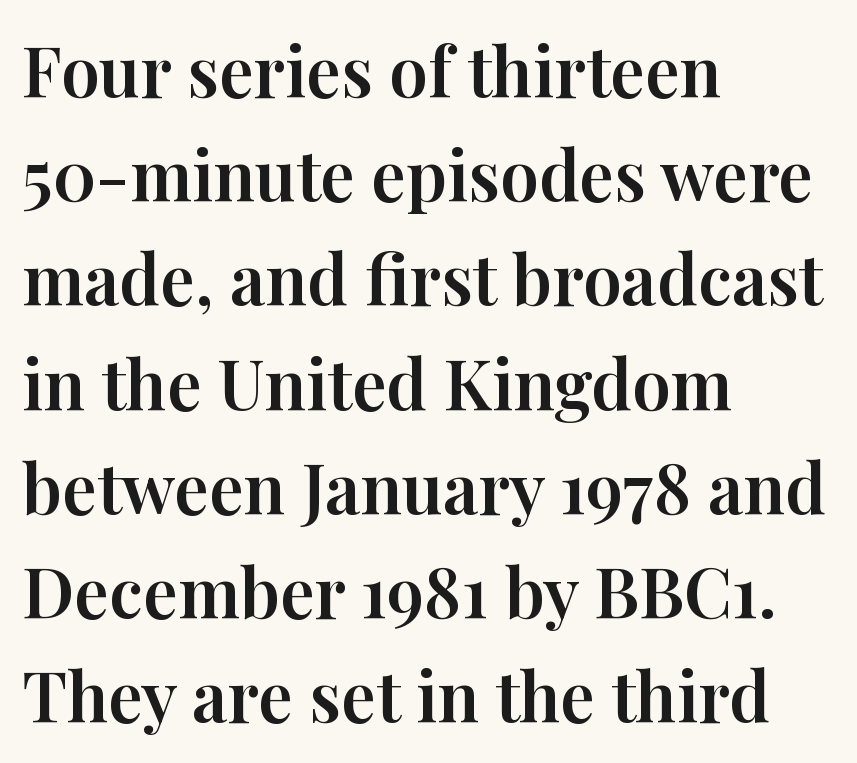
{"serif": "yes", "italic": "no", "width": "normal", "stroke_contrast": "high", "x_height": "medium", "monospaced": "no", "underline": "no", "align": "left", "line_spacing": "normal", "line_spacing_ratio": 1.51, "letter_spacing": "normal", "letter_spacing_em": 0.0, "glyph_px": 69}
